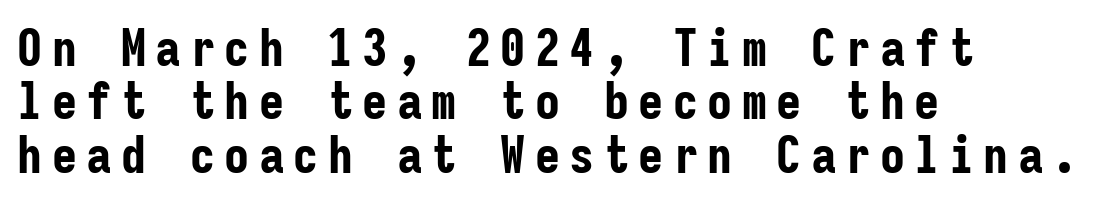
{"serif": "no", "italic": "no", "bold": "yes", "weight": "bold", "width": "condensed", "stroke_contrast": "low", "x_height": "medium", "monospaced": "yes", "underline": "no", "align": "left", "line_spacing": "tight", "line_spacing_ratio": 1.07, "glyph_px": 50}
